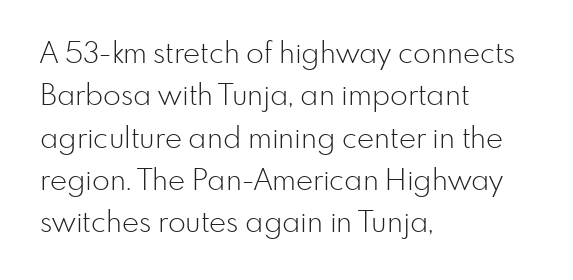
Q: Is the text bold? A: No.
Q: Is the text italic (slanted)? A: No, it is upright.
Q: Is the typeface a serif or a sans-serif typeface? A: Sans-serif.
Q: Is the text underlined? A: No.
Q: How is the paragraph aligned? A: Left-aligned.
Q: Is the spacing between letters normal or unusually wide? A: Normal.
Q: Is the spacing between lines tight, normal or loose? A: Normal.
Q: Width (condensed, normal, or wide)? A: Normal.
Q: Stroke contrast? A: Low.
Q: x-height? A: Small.
Q: Monospaced? A: No.
